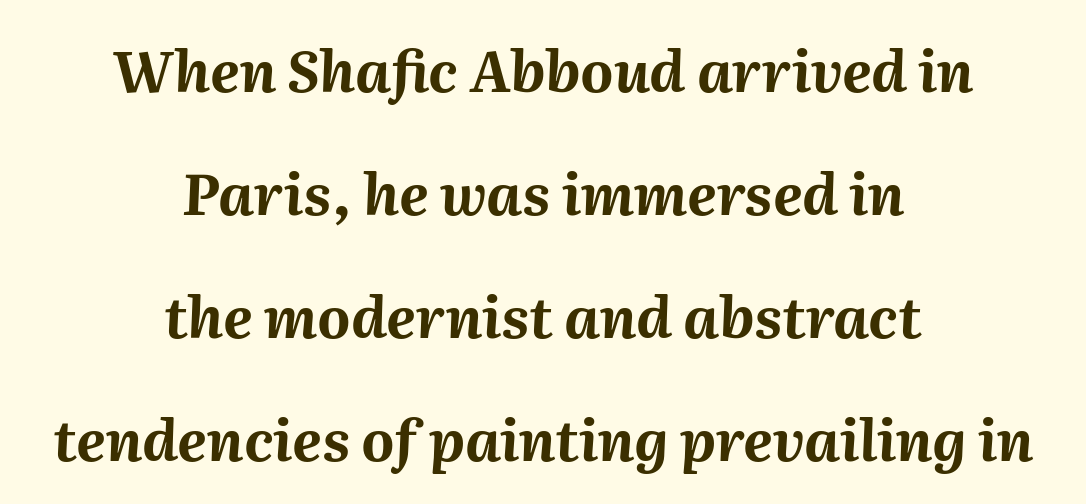
Q: Is the text bold? A: Yes.
Q: Is the text italic (slanted)? A: Yes, it leans right by about 2 degrees.
Q: Is the text underlined? A: No.
Q: How is the paragraph aligned? A: Centered.
Q: Is the spacing between letters normal or unusually wide? A: Normal.
Q: Is the spacing between lines tight, normal or loose? A: Loose.
Q: Width (condensed, normal, or wide)? A: Normal.
Q: Stroke contrast? A: Medium.
Q: x-height? A: Medium.
Q: Monospaced? A: No.
